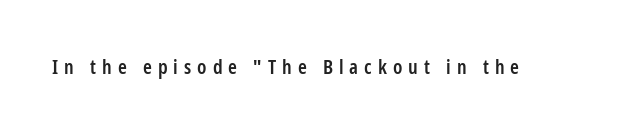
{"italic": "no", "bold": "semi", "underline": "no", "letter_spacing": "wide", "letter_spacing_em": 0.3, "glyph_px": 20}
